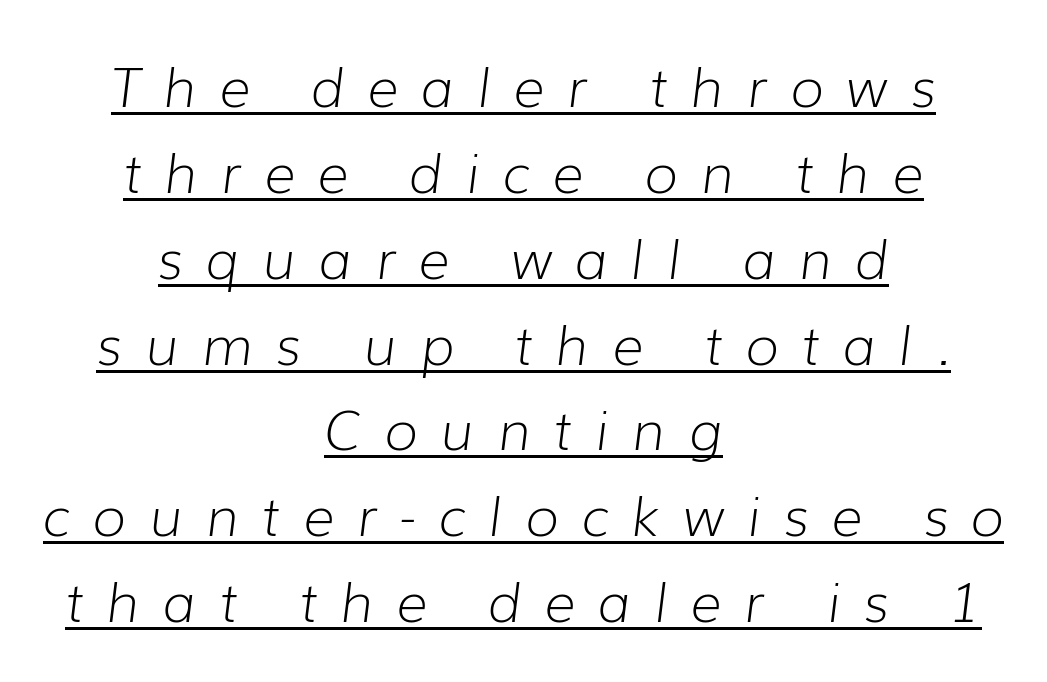
{"italic": "yes", "lean": "right", "slant_degrees": 7, "bold": "no", "weight": "light", "width": "normal", "stroke_contrast": "low", "x_height": "medium", "monospaced": "no", "underline": "yes", "align": "center", "line_spacing": "normal", "line_spacing_ratio": 1.59, "letter_spacing": "wide", "letter_spacing_em": 0.43, "glyph_px": 54}
